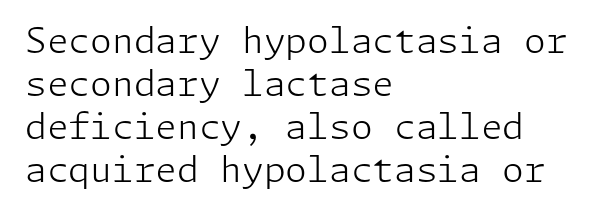
Q: Is the text bold? A: No.
Q: Is the text italic (slanted)? A: No, it is upright.
Q: Is the typeface a serif or a sans-serif typeface? A: Sans-serif.
Q: Is the text underlined? A: No.
Q: How is the paragraph aligned? A: Left-aligned.
Q: Is the spacing between letters normal or unusually wide? A: Normal.
Q: Width (condensed, normal, or wide)? A: Normal.
Q: Stroke contrast? A: Low.
Q: x-height? A: Medium.
